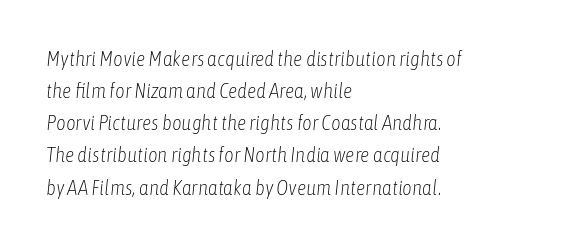
Q: Is the text bold? A: No.
Q: Is the text italic (slanted)? A: Yes, it leans right by about 6 degrees.
Q: Is the text underlined? A: No.
Q: How is the paragraph aligned? A: Left-aligned.
Q: Is the spacing between letters normal or unusually wide? A: Normal.
Q: Is the spacing between lines tight, normal or loose? A: Normal.
